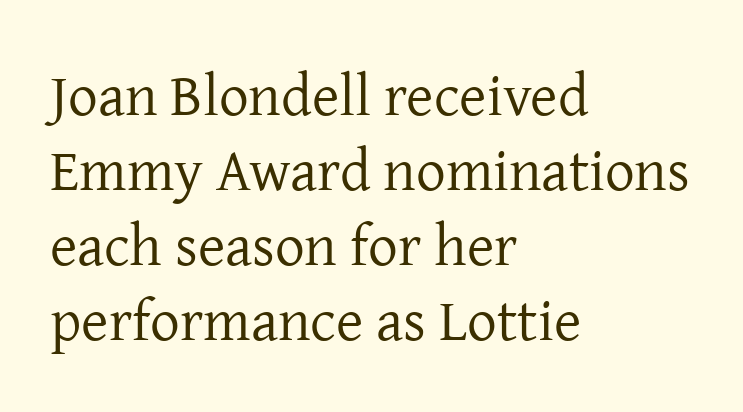
Q: Is the text bold? A: No.
Q: Is the text italic (slanted)? A: No, it is upright.
Q: Is the typeface a serif or a sans-serif typeface? A: Serif.
Q: Is the text underlined? A: No.
Q: How is the paragraph aligned? A: Left-aligned.
Q: Is the spacing between letters normal or unusually wide? A: Normal.
Q: Is the spacing between lines tight, normal or loose? A: Normal.
Q: Width (condensed, normal, or wide)? A: Normal.
Q: Stroke contrast? A: Low.
Q: x-height? A: Medium.
Q: Monospaced? A: No.
